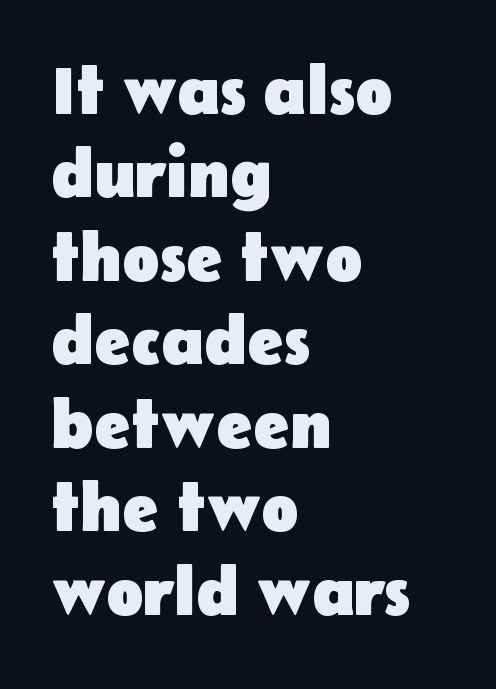
The image shows 69 px heavy sans-serif type, upright; set left-aligned, line spacing 1.21x, normal letter spacing, not underlined; low stroke contrast and a medium x-height.
